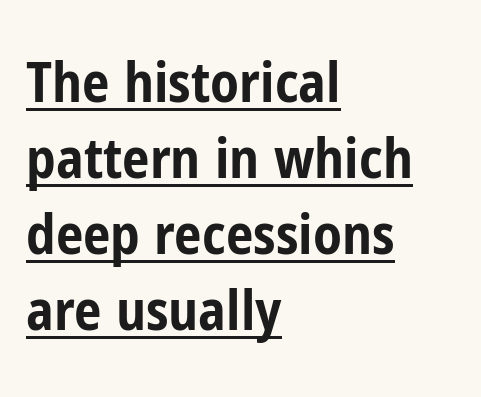
The lines sit at an ordinary, default distance from one another. Tracking here is standard; glyphs follow each other at the usual distance. Upright lettering throughout. The letters are bold, with thick, heavy strokes.
